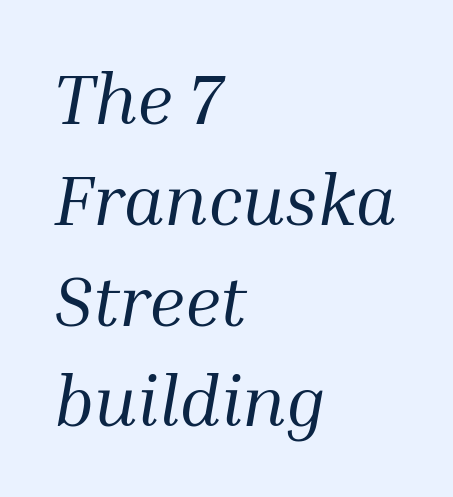
Q: Is the text bold? A: No.
Q: Is the text italic (slanted)? A: Yes, it leans right by about 10 degrees.
Q: Is the typeface a serif or a sans-serif typeface? A: Serif.
Q: Is the text underlined? A: No.
Q: How is the paragraph aligned? A: Left-aligned.
Q: Is the spacing between letters normal or unusually wide? A: Normal.
Q: Is the spacing between lines tight, normal or loose? A: Normal.
Q: Width (condensed, normal, or wide)? A: Normal.
Q: Stroke contrast? A: Medium.
Q: x-height? A: Medium.
Q: Monospaced? A: No.
